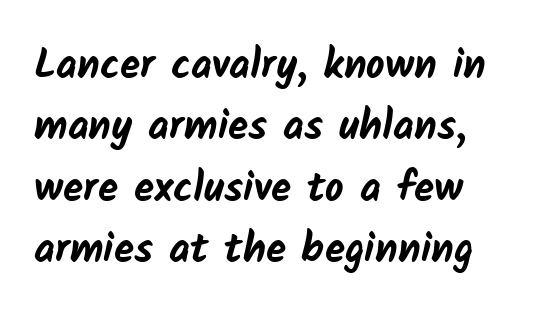
You'd pick this weight for a headline — it's a proper bold. The passage shown stacks its lines at a standard gap. Each letter keeps its own natural width here, so spacing adapts to shape. Check where the strokes stop: nothing finishes them off — pure sans. Standard letterfit; no display-style spreading of the glyphs. The area under the type is left untouched.
